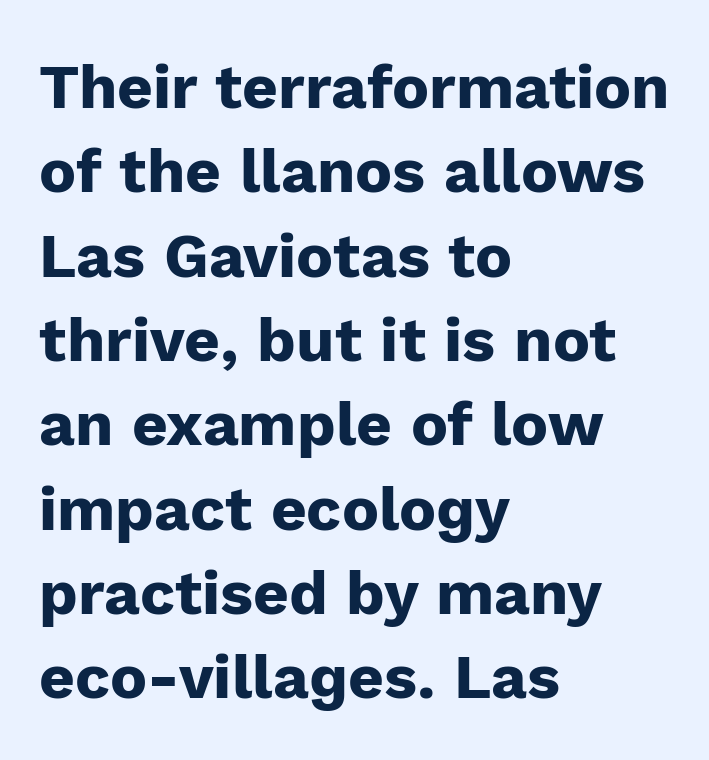
The image shows 62 px heavy sans-serif type, upright; set left-aligned, normal line spacing (1.36x), normal letter spacing, not underlined; low stroke contrast and a medium x-height.
